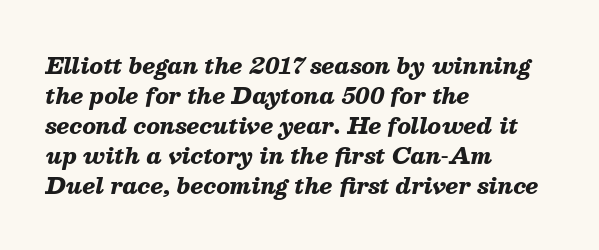
Q: Is the text bold? A: Yes.
Q: Is the text italic (slanted)? A: Yes, it leans right by about 13 degrees.
Q: Is the text underlined? A: No.
Q: How is the paragraph aligned? A: Left-aligned.
Q: Is the spacing between letters normal or unusually wide? A: Normal.
Q: Is the spacing between lines tight, normal or loose? A: Normal.
